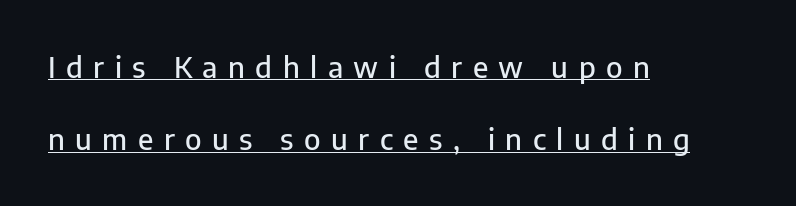
{"serif": "no", "italic": "no", "width": "normal", "stroke_contrast": "low", "x_height": "medium", "monospaced": "no", "underline": "yes", "align": "left", "line_spacing": "loose", "line_spacing_ratio": 2.49, "letter_spacing": "wide", "letter_spacing_em": 0.36, "glyph_px": 29}
